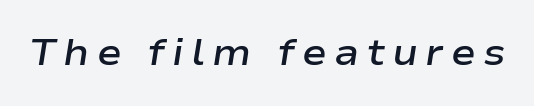
Characters follow at a spacing far wider than the type designer built in. The area under the type is left untouched. Yep, that's italic — everything's leaning. Spacing verdict: proportional, widths tailored to each character. The rendering uses a semibold face; strokes are thickened but not to full bold.
